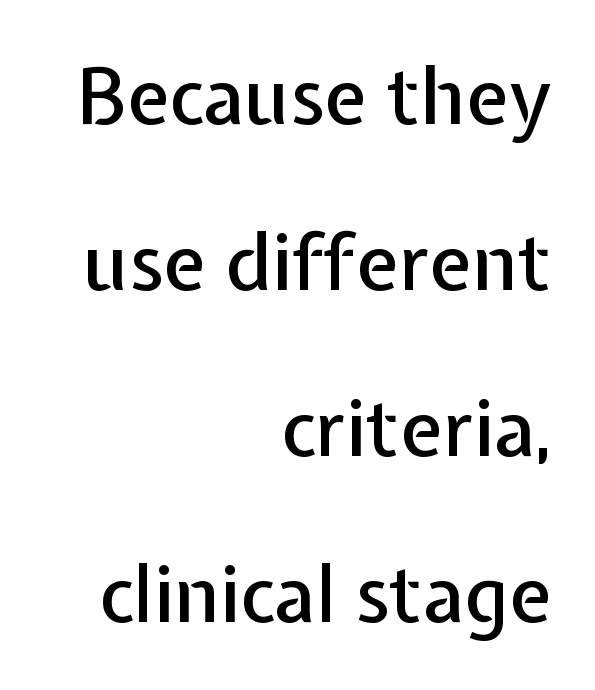
Q: Is the text italic (slanted)? A: No, it is upright.
Q: Is the typeface a serif or a sans-serif typeface? A: Sans-serif.
Q: Is the text underlined? A: No.
Q: How is the paragraph aligned? A: Right-aligned.
Q: Is the spacing between letters normal or unusually wide? A: Normal.
Q: Is the spacing between lines tight, normal or loose? A: Loose.
Q: Width (condensed, normal, or wide)? A: Normal.
Q: Stroke contrast? A: Low.
Q: x-height? A: Medium.
Q: Monospaced? A: No.
